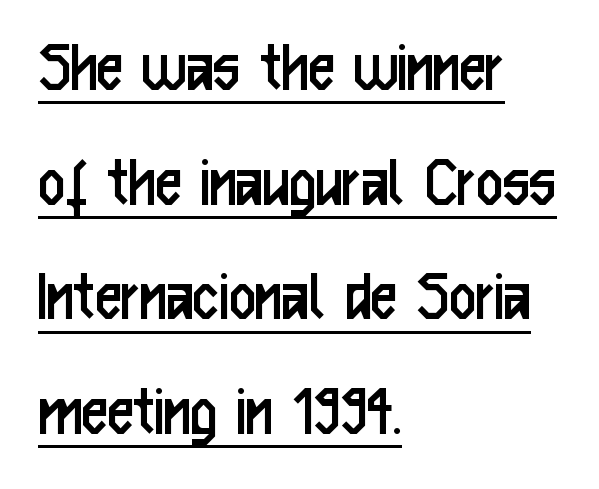
{"serif": "no", "italic": "no", "bold": "no", "weight": "regular", "width": "condensed", "stroke_contrast": "low", "x_height": "medium", "monospaced": "no", "underline": "yes", "align": "left", "line_spacing": "normal", "line_spacing_ratio": 1.55, "letter_spacing": "normal", "letter_spacing_em": 0.0, "glyph_px": 74}
